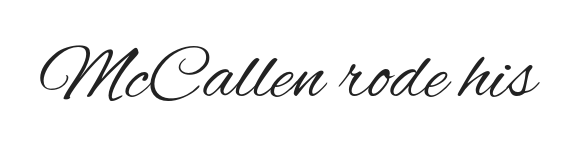
{"serif": "no", "bold": "no", "weight": "regular", "width": "condensed", "stroke_contrast": "medium", "x_height": "small", "monospaced": "no", "underline": "no", "letter_spacing": "normal", "letter_spacing_em": 0.0, "glyph_px": 77}
